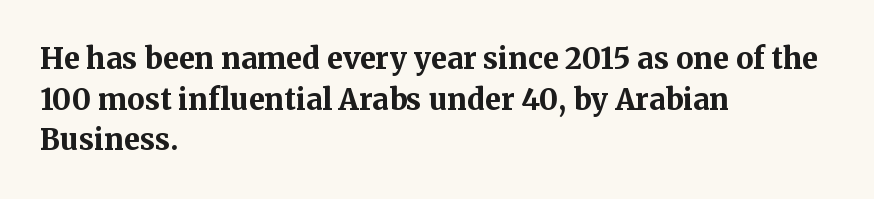
{"serif": "yes", "italic": "no", "bold": "yes", "weight": "bold", "width": "normal", "stroke_contrast": "medium", "x_height": "medium", "monospaced": "no", "underline": "no", "align": "left", "line_spacing": "normal", "line_spacing_ratio": 1.4, "letter_spacing": "normal", "letter_spacing_em": 0.0, "glyph_px": 29}
